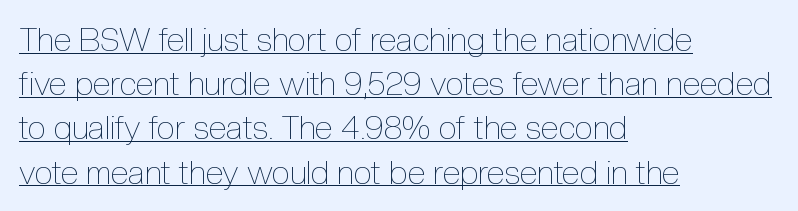
{"italic": "no", "bold": "no", "weight": "thin", "width": "condensed", "x_height": "medium", "monospaced": "no", "underline": "yes", "align": "left", "line_spacing": "normal", "line_spacing_ratio": 1.34, "letter_spacing": "normal", "letter_spacing_em": 0.0, "glyph_px": 33}
